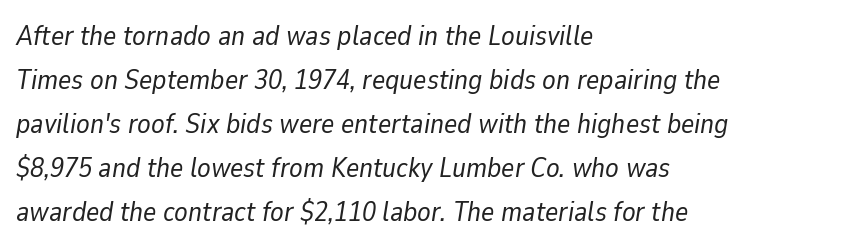
Teacher's note: observe the even left margin — that is flush-left alignment. In terms of leading, this rendering sits right in the middle. The strokes carry an ordinary text weight at most. Is this a fixed-width face? No — the glyphs have proportional, varying widths. Anything drawn beneath the words? Only blank space. Style check: oblique.
